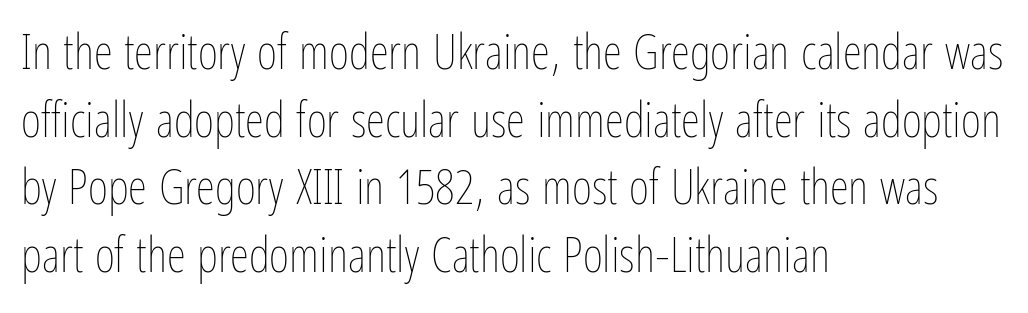
The image shows 49 px thin, condensed type, upright; set left-aligned, normal line spacing (1.38x), normal letter spacing, not underlined; low stroke contrast and a medium x-height.
